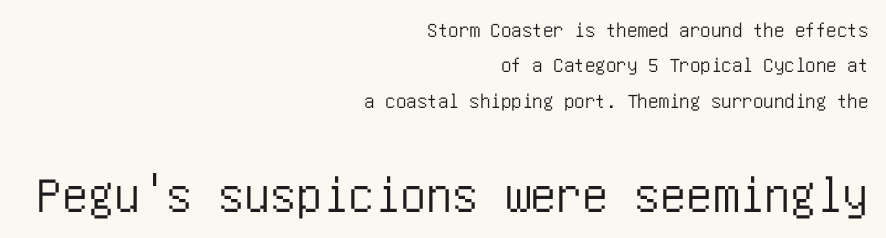
Leading: standard. Nothing unusual about the tracking: characters are spaced as the font intends. Type style note: lacks serifs. Layout note: lines flush right. Just letters on the line, the space beneath them empty. These lines were composed using upright roman letters.
